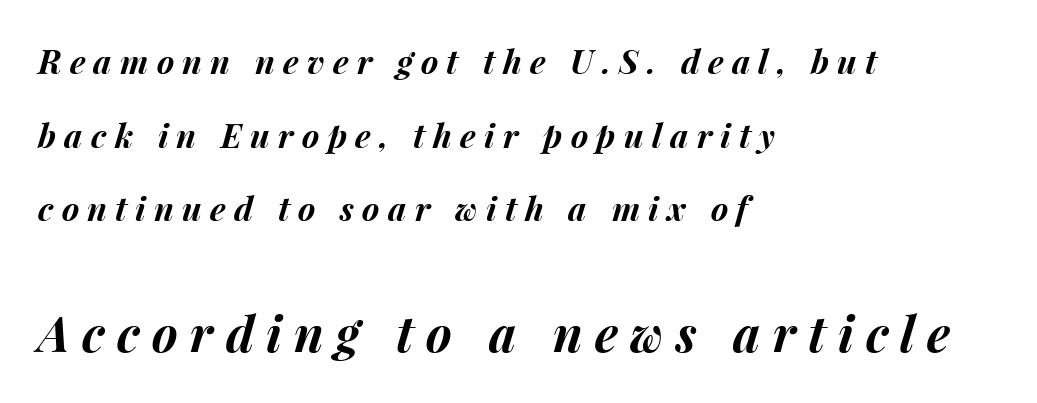
The image shows 49 px bold type, italic (leaning right); set left-aligned, loose line spacing (2.23x), unusually wide letter spacing (+0.25 em), not underlined; the second (bottom) block is 1.48x larger; medium stroke contrast and a medium x-height.
